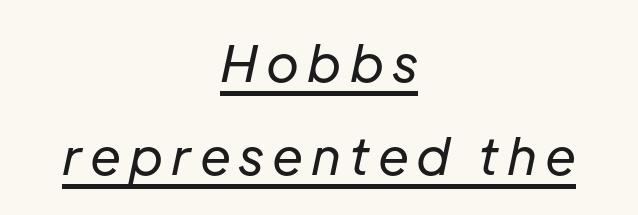
{"italic": "yes", "lean": "right", "slant_degrees": 12, "bold": "no", "weight": "regular", "width": "normal", "stroke_contrast": "low", "x_height": "medium", "monospaced": "no", "underline": "yes", "align": "center", "line_spacing_ratio": 1.86, "glyph_px": 50}
